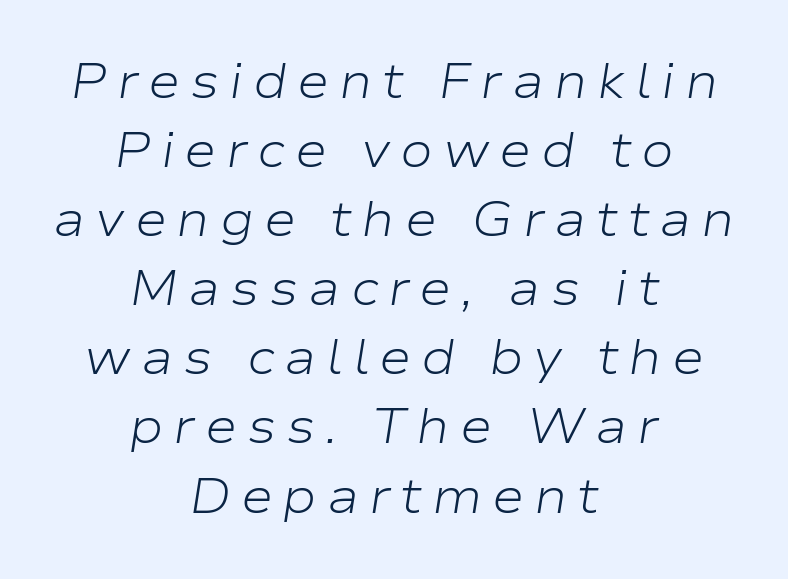
Honestly, there is no underline to notice here at all. The passage shown is typed in a proportional face where columns would drift. Quick note: italic. Which margin do the lines hug? Neither — every line sits in the middle. A typesetter would call this heavily tracked-out type.
